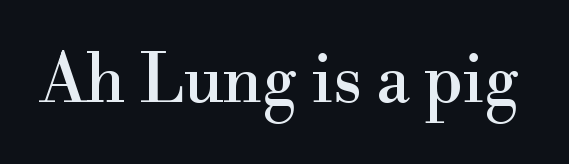
The image shows 67 px serif type, upright; set normal letter spacing, not underlined; high stroke contrast and a small x-height.
